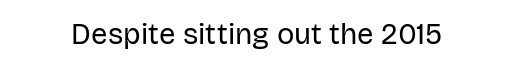
The image shows 29 px regular-weight sans-serif type, upright; set normal letter spacing, not underlined; low stroke contrast and a large x-height.
